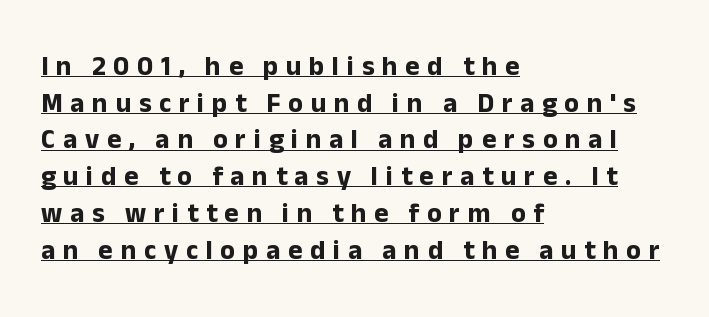
Q: Is the text bold? A: Yes.
Q: Is the text italic (slanted)? A: No, it is upright.
Q: Is the text underlined? A: Yes.
Q: How is the paragraph aligned? A: Left-aligned.
Q: Is the spacing between letters normal or unusually wide? A: Unusually wide.
Q: Is the spacing between lines tight, normal or loose? A: Normal.
